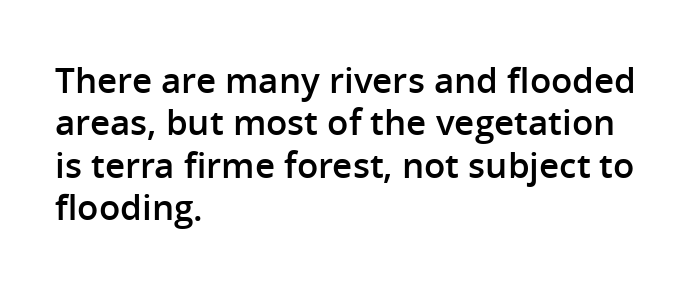
The image shows 35 px semibold sans-serif type, upright; set left-aligned, line spacing 1.21x, normal letter spacing, not underlined; low stroke contrast and a medium x-height.
